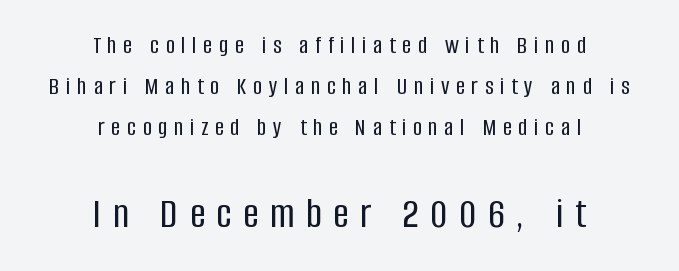
The image shows 43 px condensed sans-serif type, upright; set centered, normal line spacing (1.65x), unusually wide letter spacing (+0.27 em), not underlined; the second (bottom) block is 1.72x larger; low stroke contrast and a large x-height.
